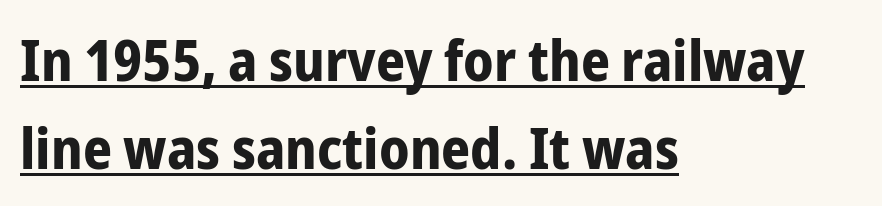
{"serif": "no", "italic": "no", "bold": "yes", "weight": "bold", "width": "condensed", "stroke_contrast": "low", "x_height": "medium", "monospaced": "no", "underline": "yes", "align": "left", "line_spacing": "normal", "line_spacing_ratio": 1.54, "letter_spacing": "normal", "letter_spacing_em": 0.0, "glyph_px": 57}
